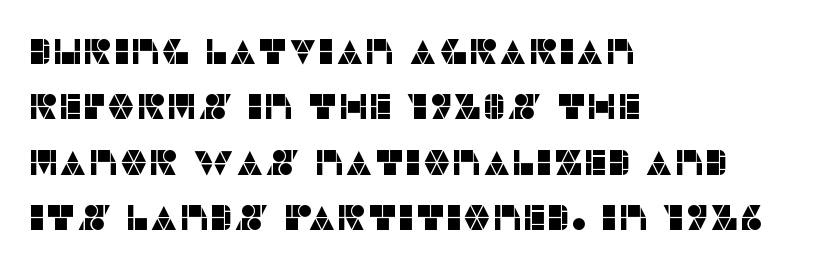
The image shows 36 px sans-serif type, upright; set left-aligned, normal line spacing (1.54x), normal letter spacing, not underlined; low stroke contrast and a large x-height.
